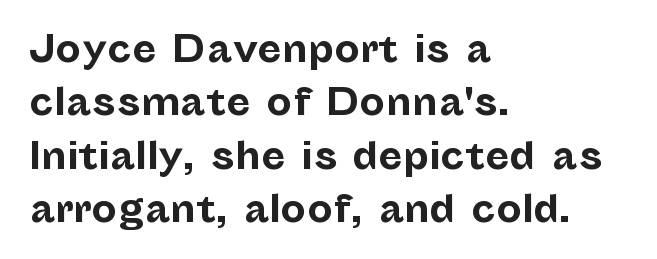
Caption: bold face, heavy strokes. Quick note: not italic, upright. Each letter keeps its own natural width here, so spacing adapts to shape. The zone under the glyphs is completely vacant. Horizontal bands of white between lines are of average thickness. You could call the tracking neutral — neither tight nor loose.
